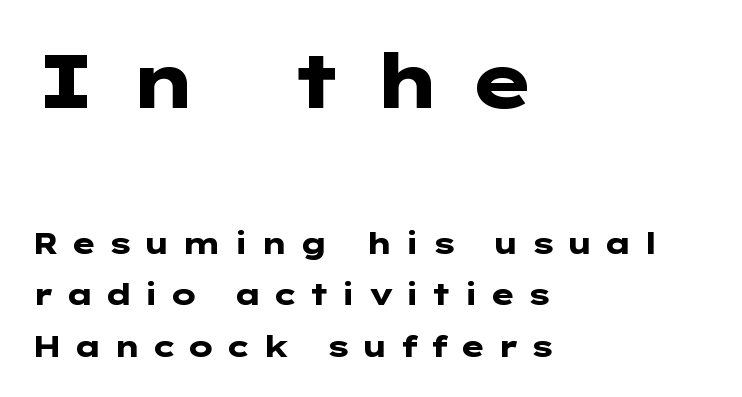
Q: Is the text bold? A: Yes.
Q: Is the text italic (slanted)? A: No, it is upright.
Q: Is the typeface a serif or a sans-serif typeface? A: Sans-serif.
Q: Is the text underlined? A: No.
Q: How is the paragraph aligned? A: Left-aligned.
Q: Is the spacing between letters normal or unusually wide? A: Unusually wide.
Q: Which block of text is set in a larger size, the first (top) or the second (bottom)? A: The first (top) one.
Q: Width (condensed, normal, or wide)? A: Wide.
Q: Stroke contrast? A: Low.
Q: x-height? A: Medium.
